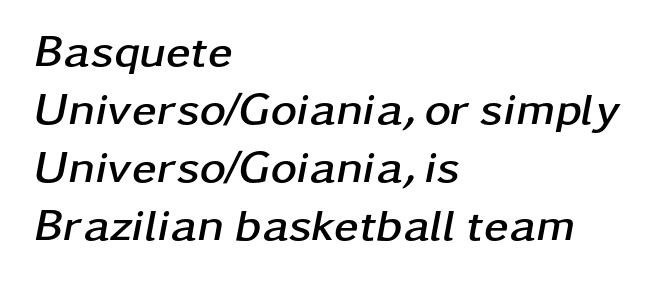
{"italic": "yes", "lean": "right", "slant_degrees": 11, "bold": "yes", "weight": "semibold", "width": "wide", "stroke_contrast": "low", "x_height": "medium", "monospaced": "no", "underline": "no", "align": "left", "line_spacing": "normal", "line_spacing_ratio": 1.29, "letter_spacing": "normal", "letter_spacing_em": 0.0, "glyph_px": 45}
